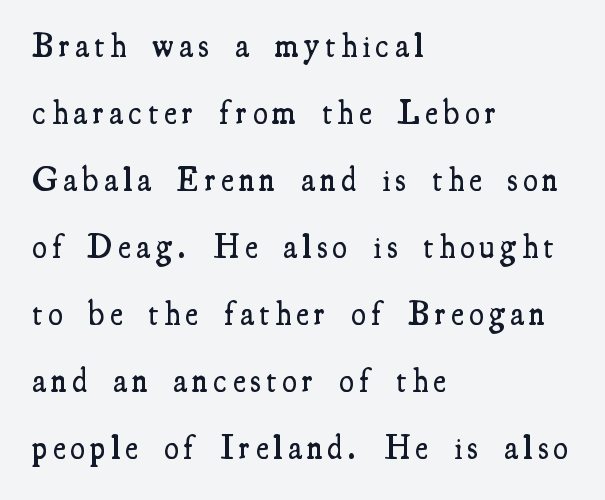
The image shows 33 px semibold, condensed serif type, upright; set left-aligned, loose line spacing (2.03x), not underlined; medium stroke contrast and a small x-height.
